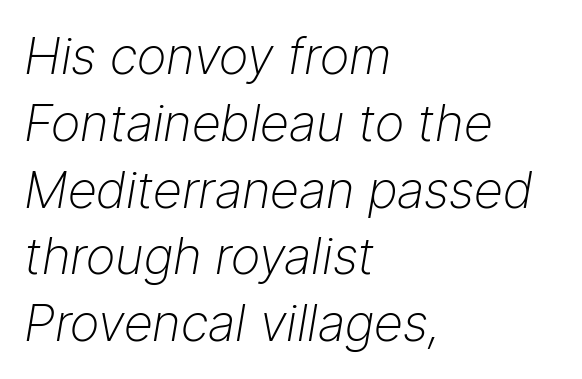
These glyphs show unthickened strokes, regular width or finer. Leftover space on each line is placed entirely after the last word. Compared with typical body copy, the letter spacing here is the same. The zone under the glyphs is completely vacant. There's an unmistakable incline to the writing here.
